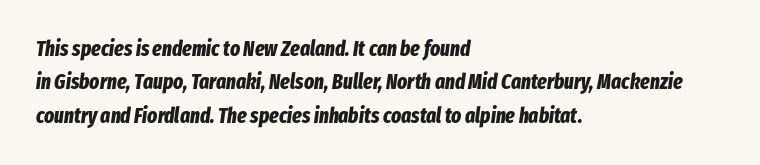
Q: Is the text bold? A: Yes.
Q: Is the text italic (slanted)? A: Yes, it leans right by about 8 degrees.
Q: Is the text underlined? A: No.
Q: How is the paragraph aligned? A: Left-aligned.
Q: Is the spacing between letters normal or unusually wide? A: Normal.
Q: Is the spacing between lines tight, normal or loose? A: Normal.
